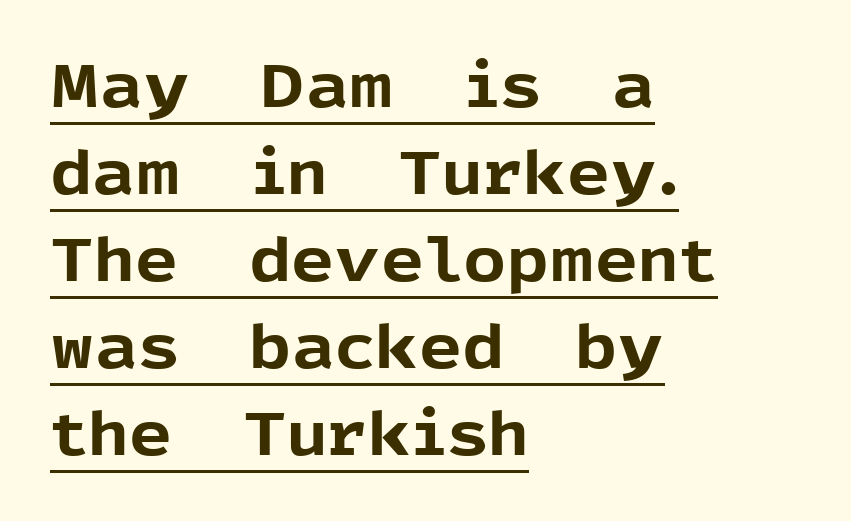
A sans-serif font was chosen for this passage. This sample uses an upright cut, with every glyph sitting square on the baseline. Does a line run under the words? Yes, clearly. Leading: standard. Is the type bold? Yes — the strokes are clearly thick and heavy. These lines are rendered in a variable-pitch font.
